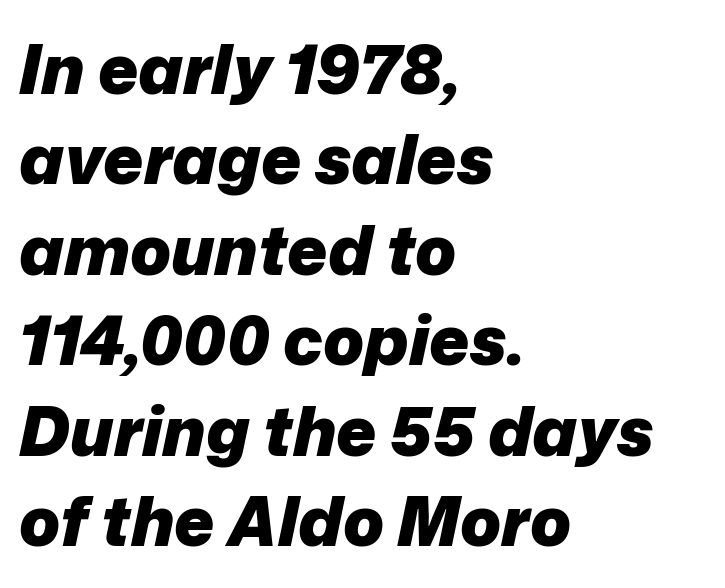
Do the characters align in a grid? No, the font is proportional. Reading down the block, your eye returns to a fixed left position each line. The glyphs look as if they've been sheared to an angle. The zone under the glyphs is completely vacant. Each new line begins a customary step beneath the previous one. Spacing between characters is what you'd get straight out of the box.
